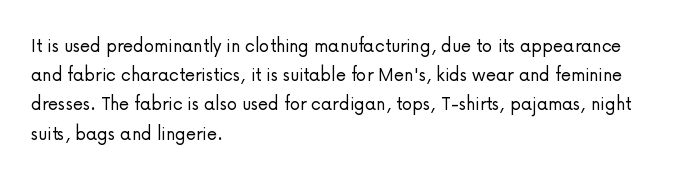
{"italic": "no", "bold": "no", "underline": "no", "align": "left", "line_spacing": "normal", "line_spacing_ratio": 1.39, "letter_spacing": "normal", "letter_spacing_em": 0.0, "glyph_px": 21}
